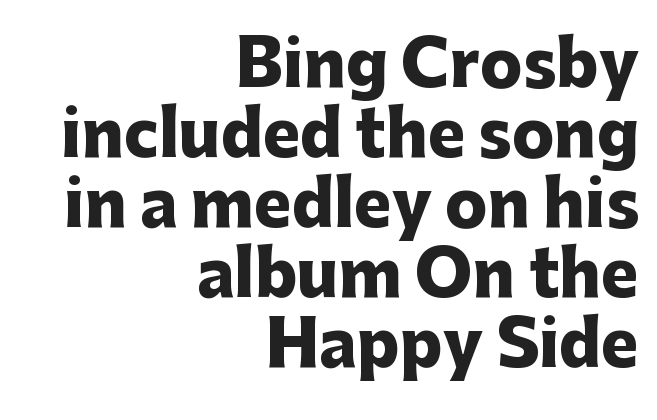
Q: Is the text bold? A: Yes.
Q: Is the text italic (slanted)? A: No, it is upright.
Q: Is the typeface a serif or a sans-serif typeface? A: Sans-serif.
Q: Is the text underlined? A: No.
Q: How is the paragraph aligned? A: Right-aligned.
Q: Is the spacing between letters normal or unusually wide? A: Normal.
Q: Is the spacing between lines tight, normal or loose? A: Tight.
Q: Width (condensed, normal, or wide)? A: Normal.
Q: Stroke contrast? A: Low.
Q: x-height? A: Medium.
Q: Monospaced? A: No.
